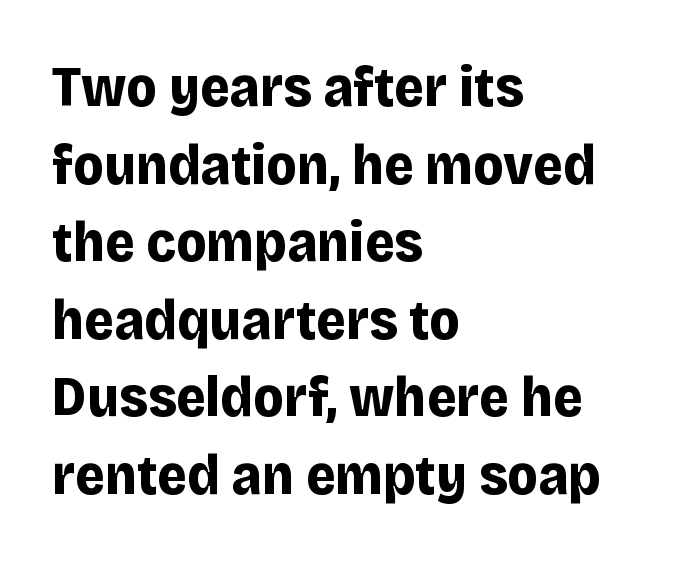
Q: Is the text bold? A: Yes.
Q: Is the text italic (slanted)? A: No, it is upright.
Q: Is the typeface a serif or a sans-serif typeface? A: Sans-serif.
Q: Is the text underlined? A: No.
Q: How is the paragraph aligned? A: Left-aligned.
Q: Is the spacing between letters normal or unusually wide? A: Normal.
Q: Is the spacing between lines tight, normal or loose? A: Normal.
Q: Width (condensed, normal, or wide)? A: Normal.
Q: Stroke contrast? A: Low.
Q: x-height? A: Large.
Q: Monospaced? A: No.
